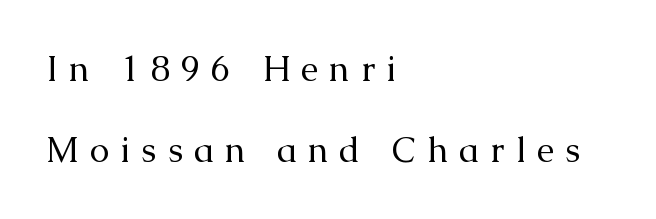
Q: Is the text bold? A: No.
Q: Is the text italic (slanted)? A: No, it is upright.
Q: Is the typeface a serif or a sans-serif typeface? A: Serif.
Q: Is the text underlined? A: No.
Q: How is the paragraph aligned? A: Left-aligned.
Q: Is the spacing between letters normal or unusually wide? A: Unusually wide.
Q: Is the spacing between lines tight, normal or loose? A: Loose.
Q: Width (condensed, normal, or wide)? A: Normal.
Q: Stroke contrast? A: Medium.
Q: x-height? A: Medium.
Q: Monospaced? A: No.
